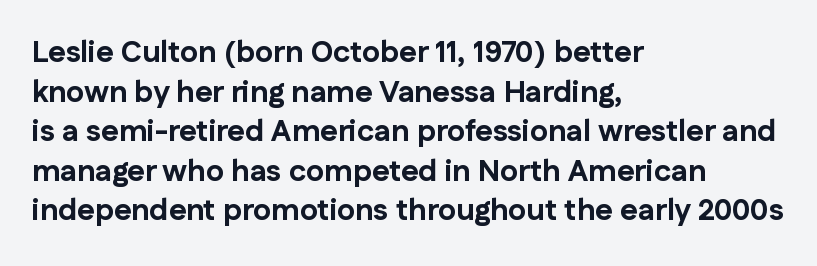
Plenty of ink on the page — the face is bold. The letters stand straight up with perfectly vertical stems. The letters carry no serifs — their stems end cleanly without finishing strokes. Is the letter spacing exaggerated? No — it looks like the ordinary default. Line spacing here is normal.
